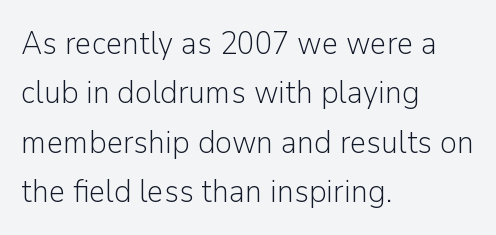
The image shows 32 px light sans-serif type, upright; set left-aligned, normal line spacing (1.54x), normal letter spacing, not underlined; low stroke contrast and a medium x-height.
